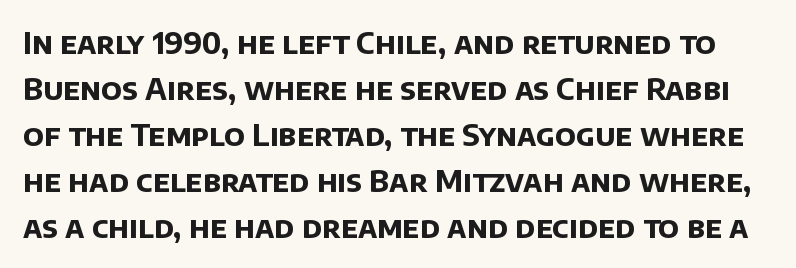
The foot of each line stays bare and open. Looks like regular typesetting: each glyph gets only the width it needs. These lines sit exactly where default settings would place them. The horizontal fit of the characters is conventional and even. Grotesque or geometric, the face here clearly has no serifs. Strokes here are thick enough to call this a true bold.
